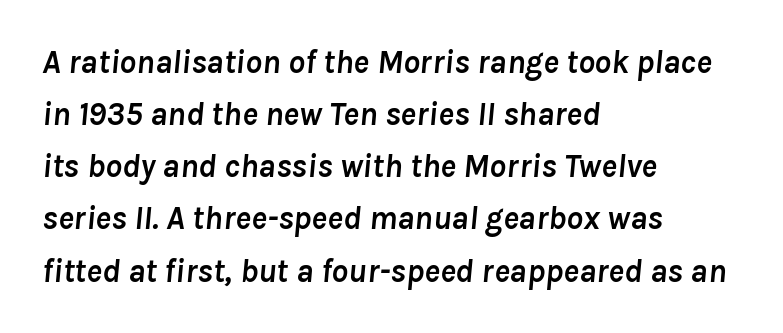
{"italic": "yes", "lean": "right", "slant_degrees": 8, "bold": "yes", "weight": "semibold", "width": "normal", "stroke_contrast": "low", "x_height": "medium", "monospaced": "no", "underline": "no", "align": "left", "line_spacing": "normal", "line_spacing_ratio": 1.58, "letter_spacing": "normal", "letter_spacing_em": 0.0, "glyph_px": 33}
